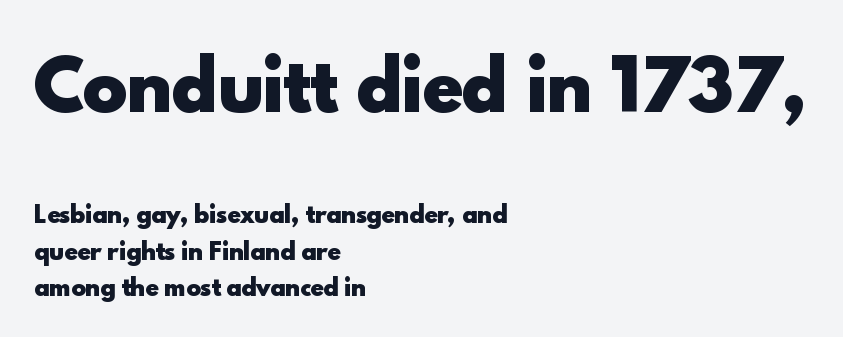
The image shows 67 px heavy sans-serif type, upright; set left-aligned, normal line spacing (1.64x), normal letter spacing, not underlined; the first (top) block is 3.05x larger; a small x-height.
